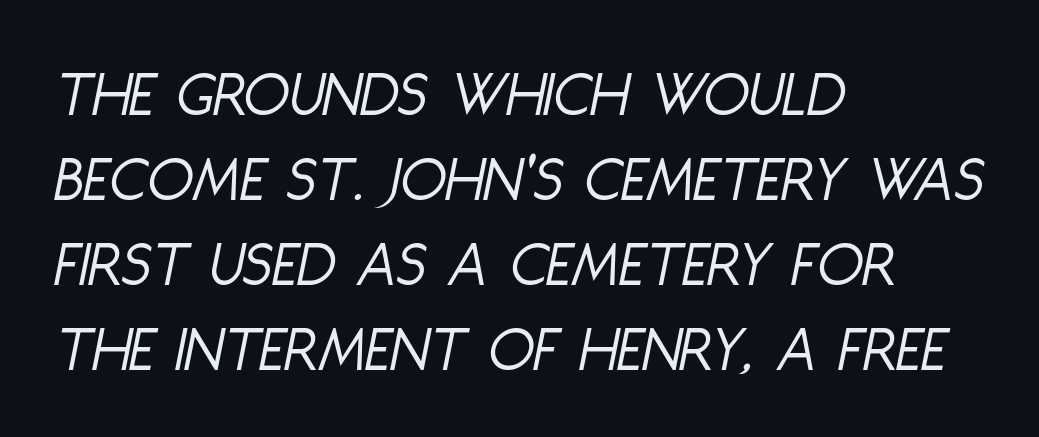
Q: Is the text bold? A: No.
Q: Is the text italic (slanted)? A: Yes, it leans right by about 11 degrees.
Q: Is the text underlined? A: No.
Q: How is the paragraph aligned? A: Left-aligned.
Q: Is the spacing between letters normal or unusually wide? A: Normal.
Q: Is the spacing between lines tight, normal or loose? A: Normal.
Q: Width (condensed, normal, or wide)? A: Condensed.
Q: Stroke contrast? A: Low.
Q: x-height? A: Large.
Q: Monospaced? A: No.
